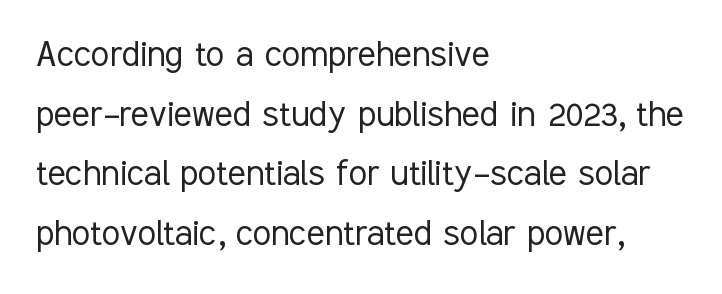
Q: Is the text bold? A: No.
Q: Is the text italic (slanted)? A: No, it is upright.
Q: Is the typeface a serif or a sans-serif typeface? A: Sans-serif.
Q: Is the text underlined? A: No.
Q: How is the paragraph aligned? A: Left-aligned.
Q: Is the spacing between letters normal or unusually wide? A: Normal.
Q: Is the spacing between lines tight, normal or loose? A: Normal.
Q: Width (condensed, normal, or wide)? A: Condensed.
Q: Stroke contrast? A: Low.
Q: x-height? A: Medium.
Q: Monospaced? A: No.
